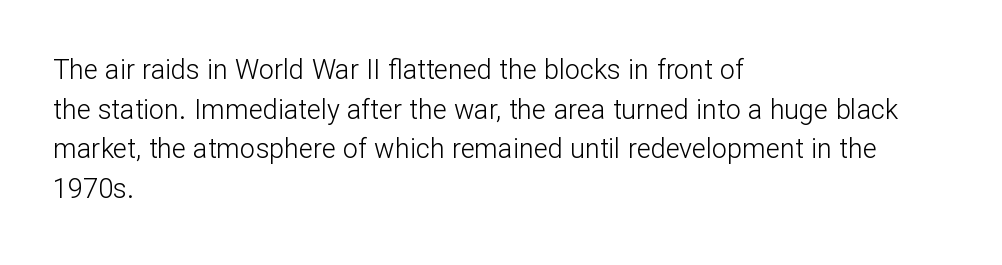
{"italic": "no", "bold": "no", "underline": "no", "align": "left", "line_spacing": "normal", "line_spacing_ratio": 1.47, "letter_spacing": "normal", "letter_spacing_em": 0.0, "glyph_px": 27}
